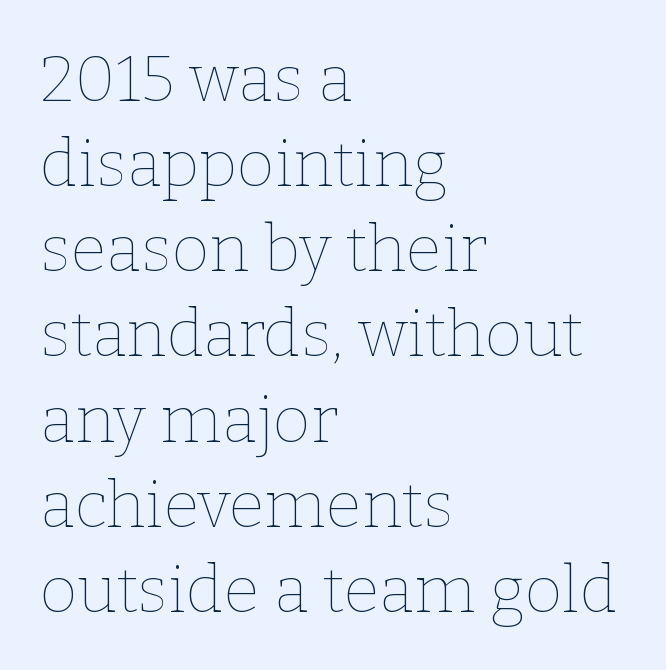
Visually the block forms a straight wall on the left and a jagged coastline on the right. Is this a fixed-width face? No — the glyphs have proportional, varying widths. Letters have the restrained weight of plain body copy at most. Each row of text sits above clean, open space. The line-height multiplier appears to be the usual default. This sample uses plain, unmodified letter spacing.
